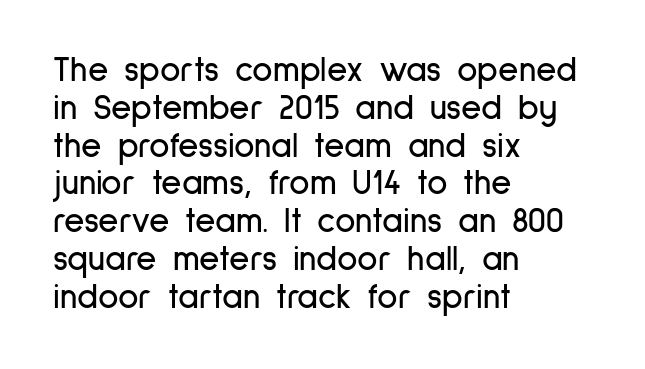
Q: Is the text italic (slanted)? A: No, it is upright.
Q: Is the typeface a serif or a sans-serif typeface? A: Sans-serif.
Q: Is the text underlined? A: No.
Q: How is the paragraph aligned? A: Left-aligned.
Q: Is the spacing between letters normal or unusually wide? A: Normal.
Q: Is the spacing between lines tight, normal or loose? A: Tight.
Q: Width (condensed, normal, or wide)? A: Condensed.
Q: Stroke contrast? A: Low.
Q: x-height? A: Medium.
Q: Monospaced? A: No.
